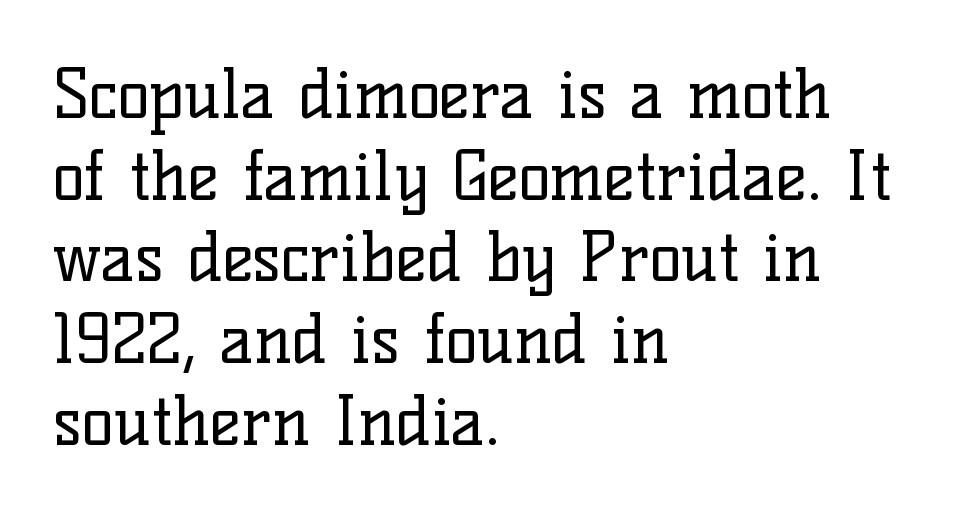
{"serif": "yes", "italic": "no", "bold": "no", "weight": "regular", "width": "normal", "stroke_contrast": "low", "x_height": "medium", "monospaced": "no", "underline": "no", "align": "left", "line_spacing_ratio": 1.22, "letter_spacing": "normal", "letter_spacing_em": 0.0, "glyph_px": 67}
